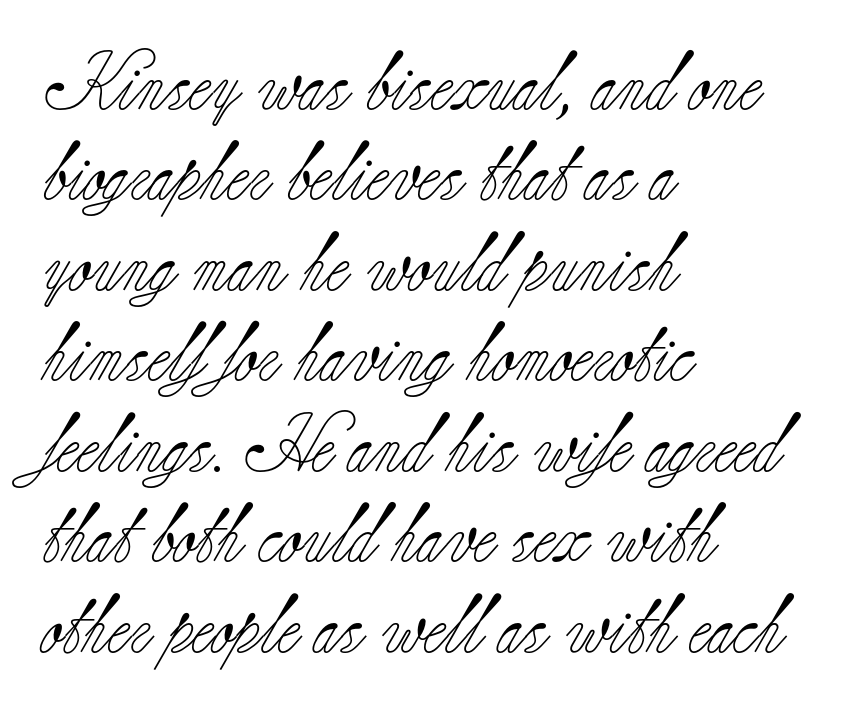
The image shows 58 px light serif type; set left-aligned, normal line spacing (1.56x), normal letter spacing, not underlined; low stroke contrast and a small x-height.
